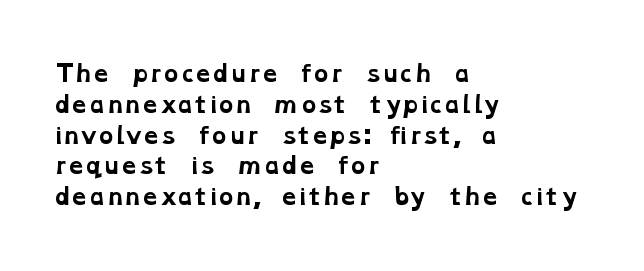
The image shows 22 px bold type; set left-aligned, normal line spacing (1.4x), normal letter spacing, not underlined.
